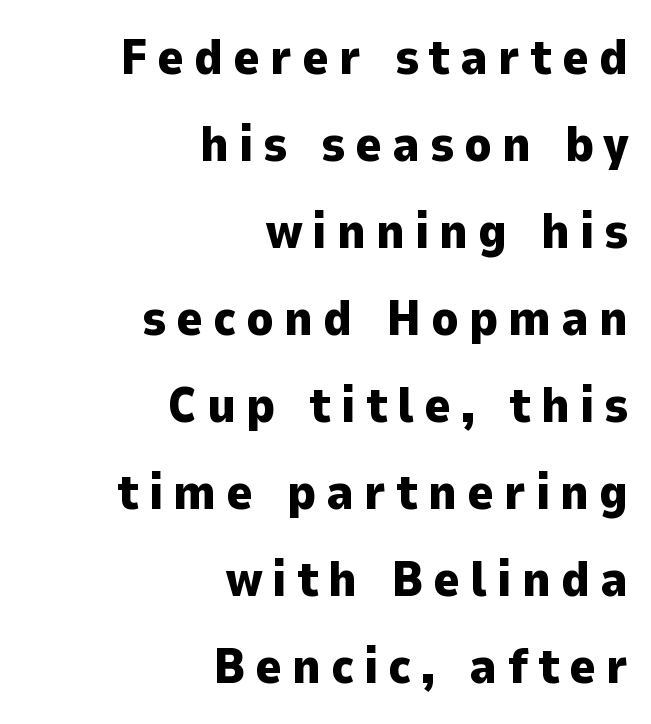
Q: Is the text bold? A: Yes.
Q: Is the text italic (slanted)? A: No, it is upright.
Q: Is the typeface a serif or a sans-serif typeface? A: Sans-serif.
Q: Is the text underlined? A: No.
Q: How is the paragraph aligned? A: Right-aligned.
Q: Is the spacing between letters normal or unusually wide? A: Unusually wide.
Q: Width (condensed, normal, or wide)? A: Normal.
Q: Stroke contrast? A: Low.
Q: x-height? A: Medium.
Q: Monospaced? A: No.
